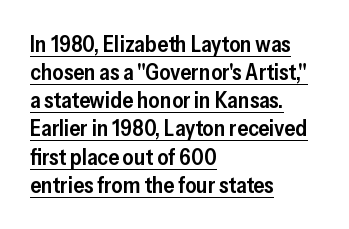
Vertical strokes here are truly vertical. The letterforms sit shoulder to shoulder at normal distance. Weight check: semibold — heavier than regular, not quite bold. These characters rest on top of a visible drawn line.
